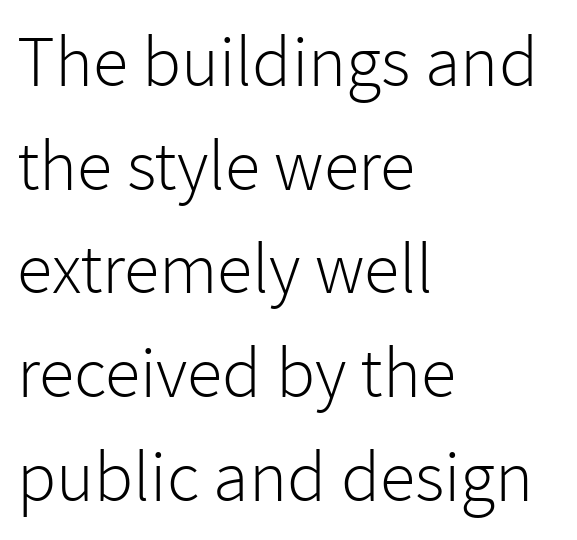
{"serif": "no", "italic": "no", "bold": "no", "weight": "light", "width": "normal", "stroke_contrast": "low", "x_height": "medium", "monospaced": "no", "underline": "no", "align": "left", "line_spacing": "normal", "line_spacing_ratio": 1.44, "letter_spacing": "normal", "letter_spacing_em": 0.0, "glyph_px": 72}
